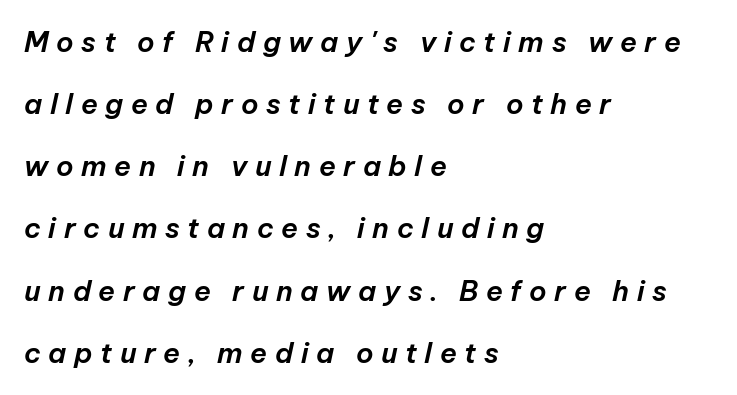
Q: Is the text italic (slanted)? A: Yes, it leans right by about 12 degrees.
Q: Is the text underlined? A: No.
Q: How is the paragraph aligned? A: Left-aligned.
Q: Is the spacing between letters normal or unusually wide? A: Unusually wide.
Q: Is the spacing between lines tight, normal or loose? A: Loose.
Q: Width (condensed, normal, or wide)? A: Normal.
Q: Stroke contrast? A: Low.
Q: x-height? A: Medium.
Q: Monospaced? A: No.
